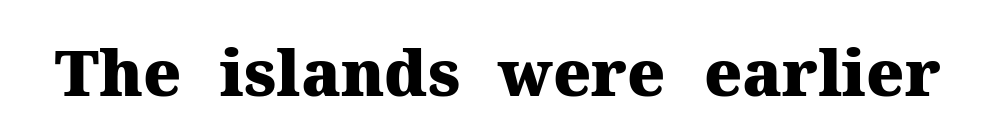
{"serif": "yes", "italic": "no", "bold": "yes", "weight": "heavy", "width": "normal", "stroke_contrast": "medium", "x_height": "medium", "monospaced": "no", "underline": "no", "letter_spacing": "normal", "letter_spacing_em": 0.0, "glyph_px": 64}
